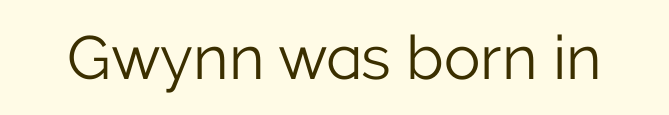
A quiet, ordinary-to-light weight characterises the typeface. The letters stand straight up with perfectly vertical stems. A sans-serif font was chosen for this passage. The area under the type is left untouched. The letters advance in unequal steps, a hallmark of proportional type.
